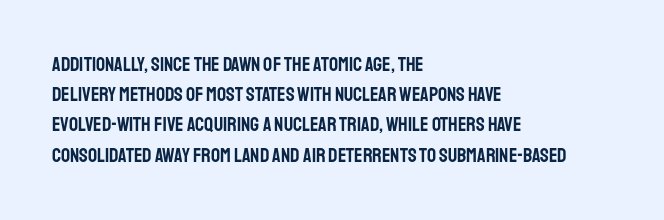
Words float on clear page, feet unadorned. Quick note: not italic, upright. Is there much room between lines? A standard amount, neither cramped nor airy. This sample is left-justified, so line endings fall wherever the words run out. Between one letter and the next there's only the usual sliver of space.
